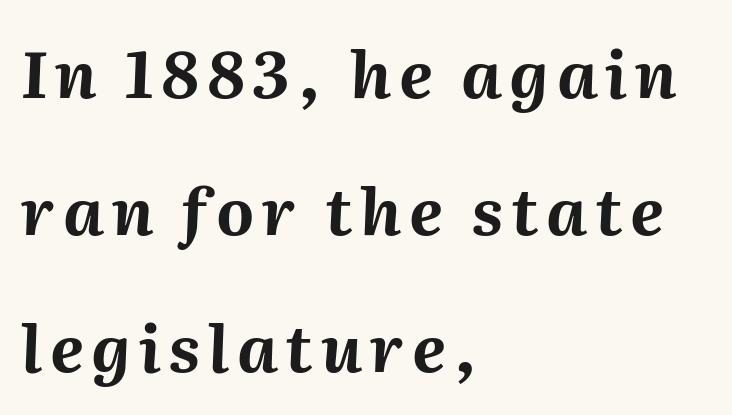
Q: Is the text bold? A: Yes.
Q: Is the text italic (slanted)? A: Yes, it leans right by about 2 degrees.
Q: Is the text underlined? A: No.
Q: How is the paragraph aligned? A: Left-aligned.
Q: Is the spacing between lines tight, normal or loose? A: Loose.
Q: Width (condensed, normal, or wide)? A: Normal.
Q: Stroke contrast? A: Medium.
Q: x-height? A: Medium.
Q: Monospaced? A: No.
